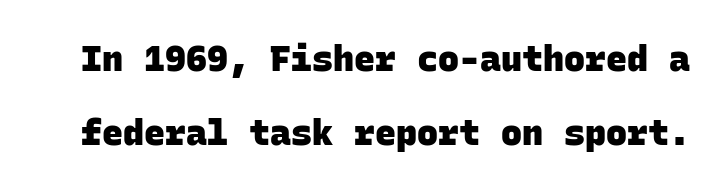
Heavy, bold letterforms. Letterform terminals end flat and unadorned throughout the passage. Looks like terminal output: every glyph gets an equal slot. Check under the words: just untouched page.
